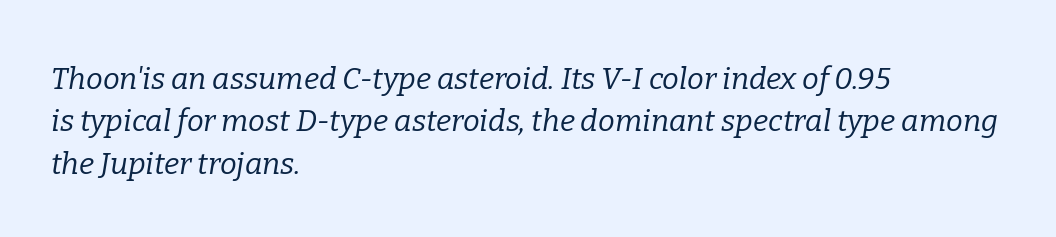
Q: Is the text bold? A: No.
Q: Is the text italic (slanted)? A: Yes, it leans right by about 9 degrees.
Q: Is the typeface a serif or a sans-serif typeface? A: Serif.
Q: Is the text underlined? A: No.
Q: How is the paragraph aligned? A: Left-aligned.
Q: Is the spacing between letters normal or unusually wide? A: Normal.
Q: Is the spacing between lines tight, normal or loose? A: Normal.
Q: Width (condensed, normal, or wide)? A: Normal.
Q: Stroke contrast? A: Low.
Q: x-height? A: Medium.
Q: Monospaced? A: No.
